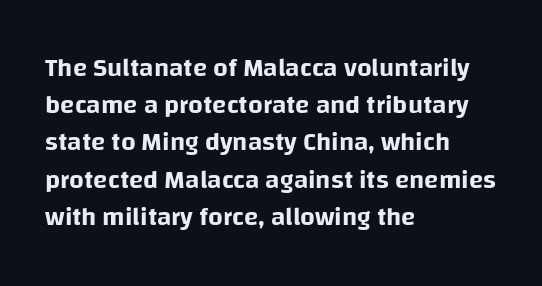
The passage is arranged the way most books set body copy — flush left. No extra tracking has been applied to these lines. You can tell it's not italic because the verticals are truly vertical. The leading is moderate, giving the passage an even texture. The specimen omits any rule beneath the text block's lines.
